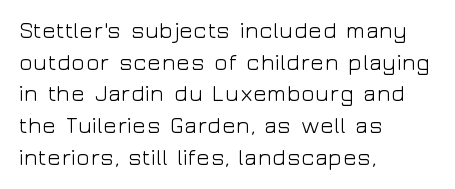
The image shows 23 px text type, upright; set left-aligned, normal line spacing (1.38x), normal letter spacing, not underlined.
